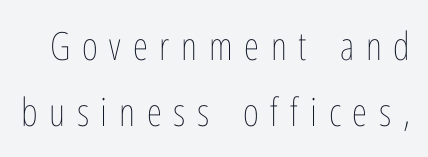
Q: Is the text bold? A: No.
Q: Is the text italic (slanted)? A: No, it is upright.
Q: Is the text underlined? A: No.
Q: Is the spacing between letters normal or unusually wide? A: Unusually wide.
Q: Is the spacing between lines tight, normal or loose? A: Normal.
Q: Width (condensed, normal, or wide)? A: Condensed.
Q: Stroke contrast? A: Low.
Q: x-height? A: Medium.
Q: Monospaced? A: No.
